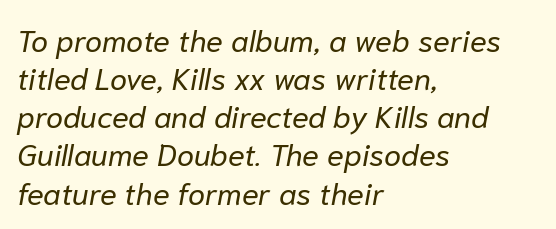
The image shows 31 px regular-weight type, italic (leaning right); set left-aligned, line spacing 1.23x, normal letter spacing, not underlined; low stroke contrast and a medium x-height.
